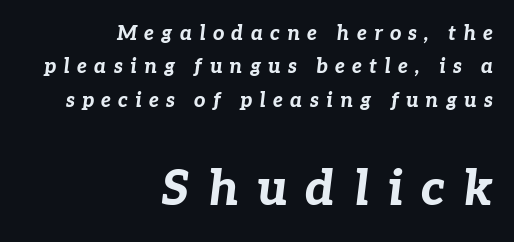
Unmarked baselines from the first word to the last. Typesetter's note: full bold, strokes at maximum text heaviness. Caption: multi-line text, flush right, ragged left. Style check: oblique. The rows are spaced the way most documents space them. Varying glyph widths throughout — classic text-font behaviour.
